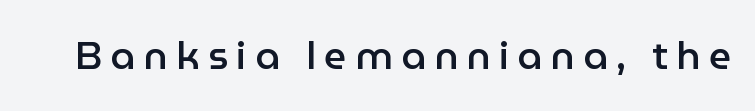
Q: Is the text bold? A: Semi-bold.
Q: Is the text italic (slanted)? A: No, it is upright.
Q: Is the typeface a serif or a sans-serif typeface? A: Sans-serif.
Q: Is the text underlined? A: No.
Q: Is the spacing between letters normal or unusually wide? A: Unusually wide.
Q: Width (condensed, normal, or wide)? A: Normal.
Q: Stroke contrast? A: Low.
Q: x-height? A: Medium.
Q: Monospaced? A: No.
